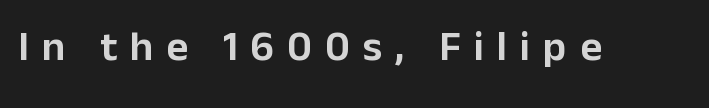
Q: Is the text italic (slanted)? A: No, it is upright.
Q: Is the typeface a serif or a sans-serif typeface? A: Sans-serif.
Q: Is the text underlined? A: No.
Q: Is the spacing between letters normal or unusually wide? A: Unusually wide.
Q: Width (condensed, normal, or wide)? A: Normal.
Q: Stroke contrast? A: Low.
Q: x-height? A: Medium.
Q: Monospaced? A: No.
